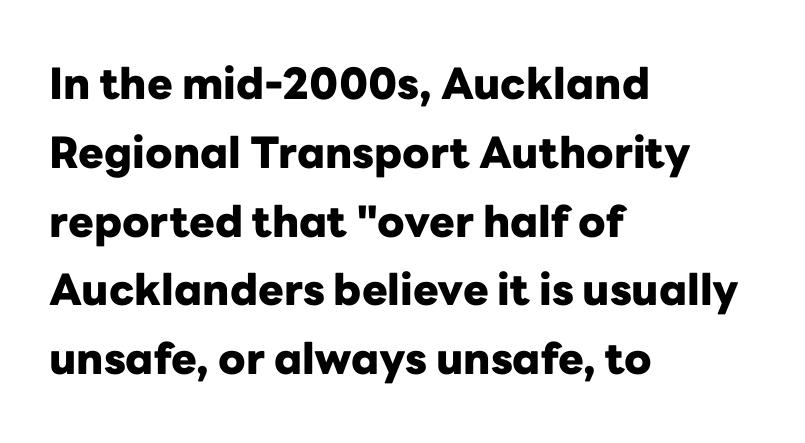
{"serif": "no", "italic": "no", "bold": "yes", "weight": "heavy", "width": "normal", "stroke_contrast": "low", "x_height": "medium", "monospaced": "no", "underline": "no", "align": "left", "line_spacing": "normal", "line_spacing_ratio": 1.6, "letter_spacing": "normal", "letter_spacing_em": 0.0, "glyph_px": 43}
